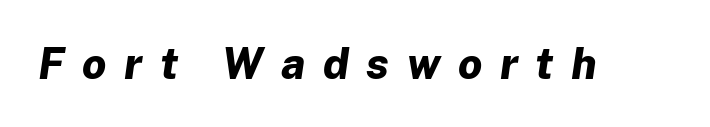
Q: Is the text bold? A: Yes.
Q: Is the text italic (slanted)? A: Yes, it leans right by about 8 degrees.
Q: Is the text underlined? A: No.
Q: Is the spacing between letters normal or unusually wide? A: Unusually wide.
Q: Width (condensed, normal, or wide)? A: Normal.
Q: Stroke contrast? A: Low.
Q: x-height? A: Medium.
Q: Monospaced? A: No.
